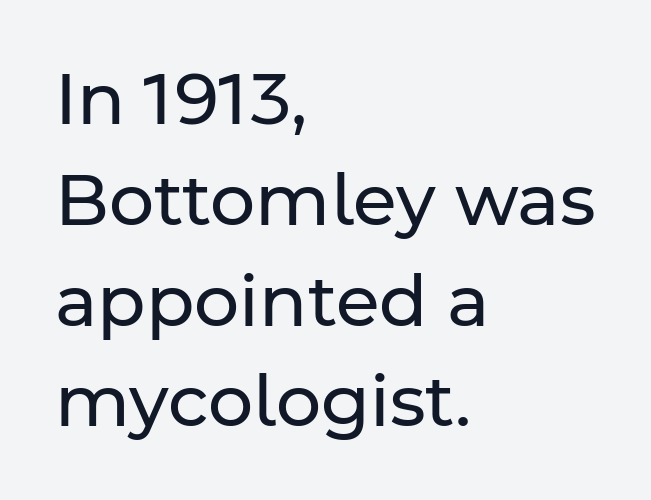
Q: Is the text bold? A: No.
Q: Is the text italic (slanted)? A: No, it is upright.
Q: Is the typeface a serif or a sans-serif typeface? A: Sans-serif.
Q: Is the text underlined? A: No.
Q: How is the paragraph aligned? A: Left-aligned.
Q: Is the spacing between letters normal or unusually wide? A: Normal.
Q: Is the spacing between lines tight, normal or loose? A: Normal.
Q: Width (condensed, normal, or wide)? A: Normal.
Q: Stroke contrast? A: Low.
Q: x-height? A: Medium.
Q: Monospaced? A: No.
